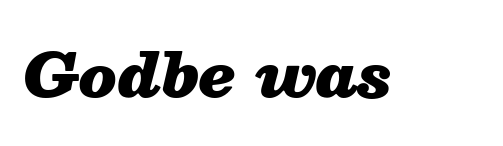
{"italic": "yes", "lean": "right", "slant_degrees": 13, "bold": "yes", "weight": "heavy", "width": "normal", "stroke_contrast": "medium", "x_height": "medium", "monospaced": "no", "underline": "no", "letter_spacing": "normal", "letter_spacing_em": 0.0, "glyph_px": 59}
